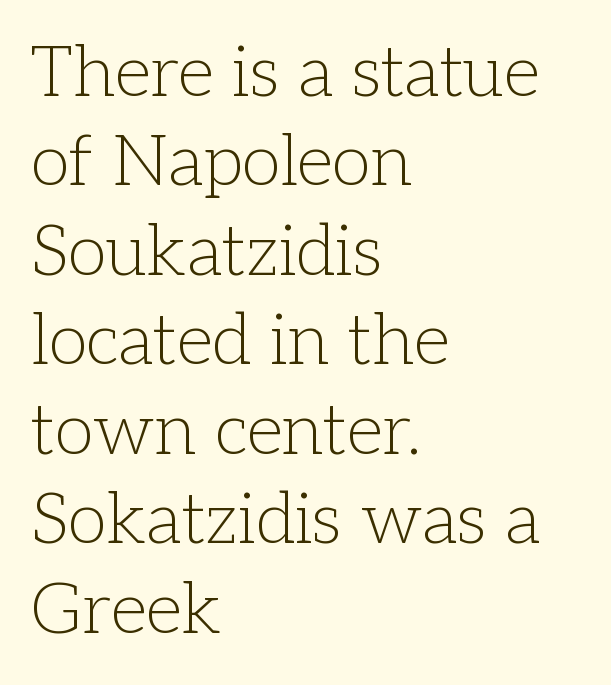
Q: Is the text bold? A: No.
Q: Is the text italic (slanted)? A: No, it is upright.
Q: Is the typeface a serif or a sans-serif typeface? A: Serif.
Q: Is the text underlined? A: No.
Q: How is the paragraph aligned? A: Left-aligned.
Q: Is the spacing between letters normal or unusually wide? A: Normal.
Q: Is the spacing between lines tight, normal or loose? A: Normal.
Q: Width (condensed, normal, or wide)? A: Normal.
Q: Stroke contrast? A: Low.
Q: x-height? A: Medium.
Q: Monospaced? A: No.
